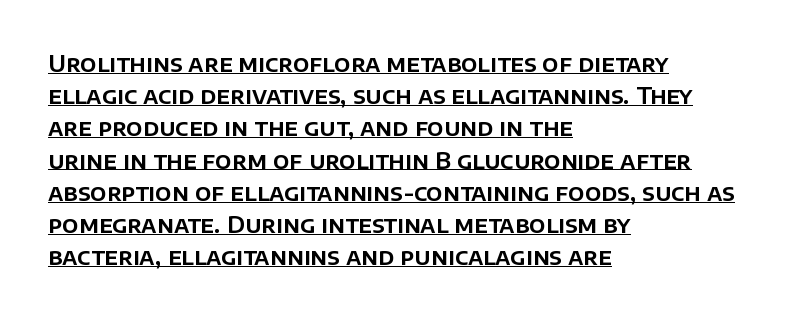
{"italic": "no", "underline": "yes", "align": "left", "line_spacing": "normal", "line_spacing_ratio": 1.4, "letter_spacing": "normal", "letter_spacing_em": 0.0, "glyph_px": 23}
